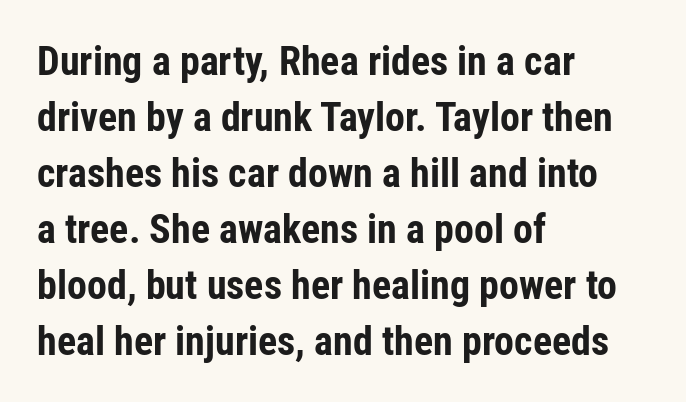
The image shows 40 px bold, condensed sans-serif type, upright; set left-aligned, normal line spacing (1.4x), normal letter spacing, not underlined; low stroke contrast and a medium x-height.
